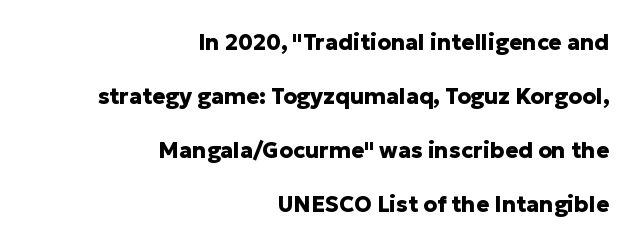
Q: Is the text bold? A: Yes.
Q: Is the text italic (slanted)? A: No, it is upright.
Q: Is the text underlined? A: No.
Q: How is the paragraph aligned? A: Right-aligned.
Q: Is the spacing between letters normal or unusually wide? A: Normal.
Q: Is the spacing between lines tight, normal or loose? A: Loose.
